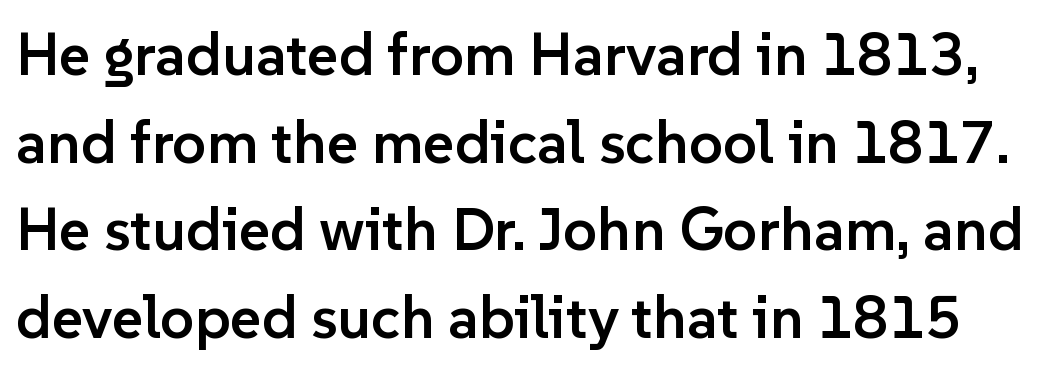
{"serif": "no", "italic": "no", "bold": "semi", "weight": "semibold", "width": "normal", "stroke_contrast": "low", "x_height": "medium", "monospaced": "no", "underline": "no", "line_spacing": "normal", "line_spacing_ratio": 1.46, "letter_spacing": "normal", "letter_spacing_em": 0.0, "glyph_px": 60}
